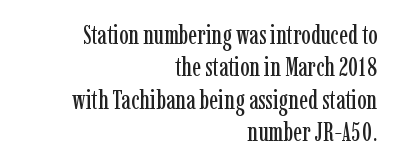
{"italic": "no", "underline": "no", "align": "right", "line_spacing": "normal", "line_spacing_ratio": 1.25, "letter_spacing": "normal", "letter_spacing_em": 0.0, "glyph_px": 26}
